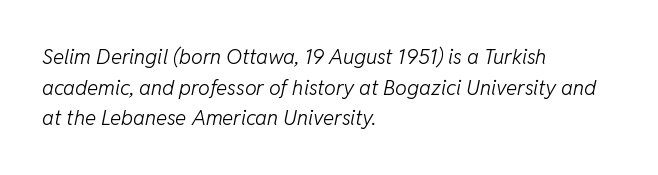
The image shows 21 px text type, italic (leaning right); set left-aligned, normal line spacing (1.46x), normal letter spacing, not underlined.
